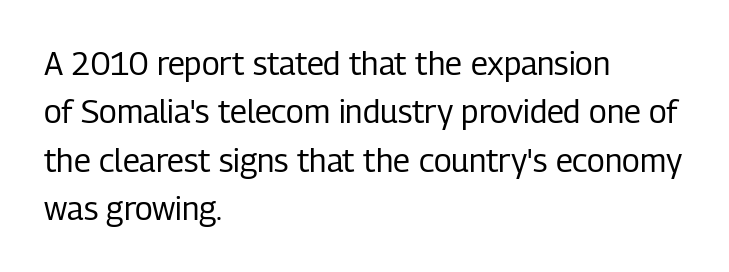
{"serif": "no", "italic": "no", "bold": "no", "weight": "regular", "width": "condensed", "stroke_contrast": "low", "x_height": "medium", "monospaced": "no", "underline": "no", "align": "left", "line_spacing": "normal", "line_spacing_ratio": 1.51, "letter_spacing": "normal", "letter_spacing_em": 0.0, "glyph_px": 32}
